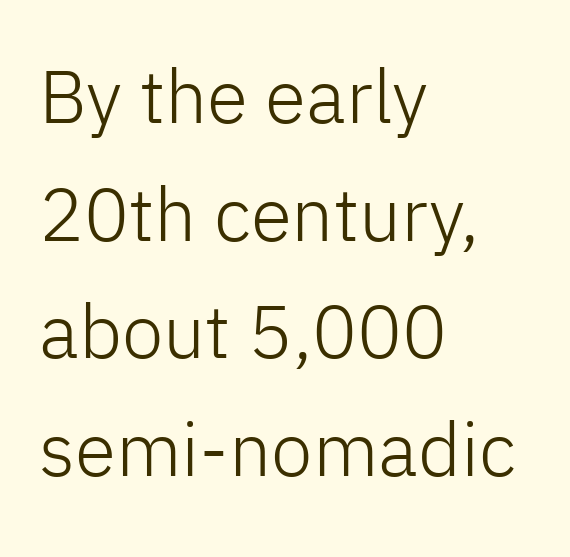
Q: Is the text bold? A: No.
Q: Is the text italic (slanted)? A: No, it is upright.
Q: Is the typeface a serif or a sans-serif typeface? A: Sans-serif.
Q: Is the text underlined? A: No.
Q: How is the paragraph aligned? A: Left-aligned.
Q: Is the spacing between letters normal or unusually wide? A: Normal.
Q: Is the spacing between lines tight, normal or loose? A: Normal.
Q: Width (condensed, normal, or wide)? A: Normal.
Q: Stroke contrast? A: Low.
Q: x-height? A: Medium.
Q: Monospaced? A: No.
